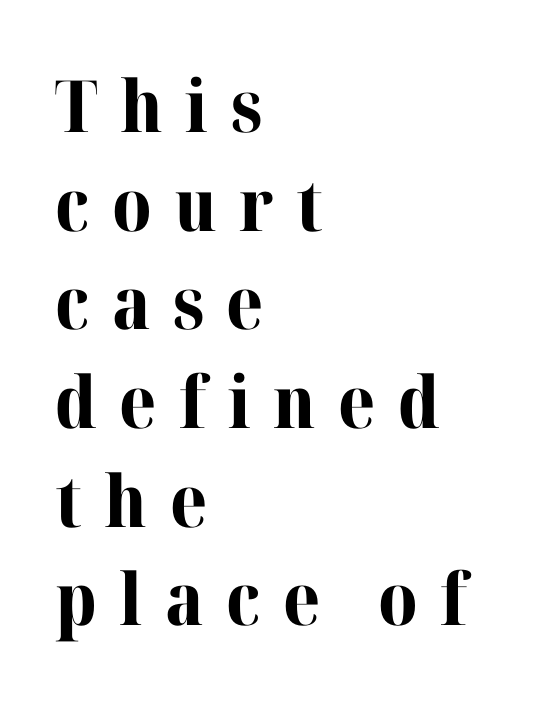
Q: Is the text bold? A: Yes.
Q: Is the text italic (slanted)? A: No, it is upright.
Q: Is the typeface a serif or a sans-serif typeface? A: Serif.
Q: Is the text underlined? A: No.
Q: How is the paragraph aligned? A: Left-aligned.
Q: Is the spacing between letters normal or unusually wide? A: Unusually wide.
Q: Is the spacing between lines tight, normal or loose? A: Normal.
Q: Width (condensed, normal, or wide)? A: Normal.
Q: Stroke contrast? A: High.
Q: x-height? A: Medium.
Q: Monospaced? A: No.
